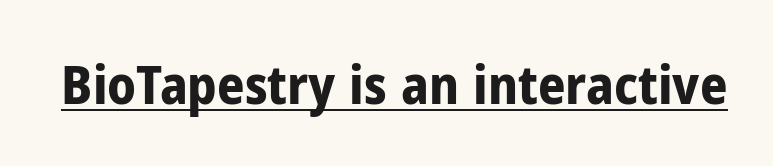
{"serif": "no", "italic": "no", "bold": "yes", "weight": "bold", "width": "condensed", "stroke_contrast": "low", "x_height": "medium", "monospaced": "no", "underline": "yes", "letter_spacing": "normal", "letter_spacing_em": 0.0, "glyph_px": 54}
